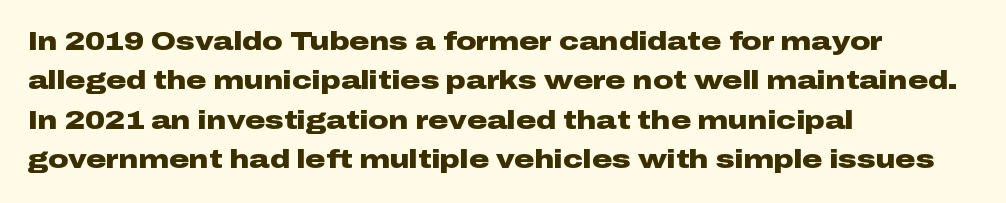
The image shows 25 px bold type, upright; set left-aligned, normal line spacing (1.58x), normal letter spacing, not underlined.
